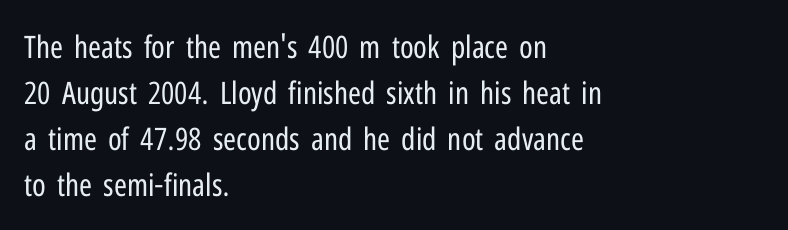
Q: Is the text bold? A: No.
Q: Is the text italic (slanted)? A: No, it is upright.
Q: Is the typeface a serif or a sans-serif typeface? A: Sans-serif.
Q: Is the text underlined? A: No.
Q: How is the paragraph aligned? A: Left-aligned.
Q: Is the spacing between letters normal or unusually wide? A: Normal.
Q: Is the spacing between lines tight, normal or loose? A: Normal.
Q: Width (condensed, normal, or wide)? A: Condensed.
Q: Stroke contrast? A: Low.
Q: x-height? A: Medium.
Q: Monospaced? A: No.
